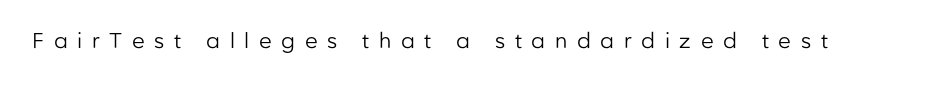
Each row of text sits above clean, open space. Upright lettering throughout. Characters follow at a spacing far wider than the type designer built in. The letters look calm and open, with moderate or lighter stems.
